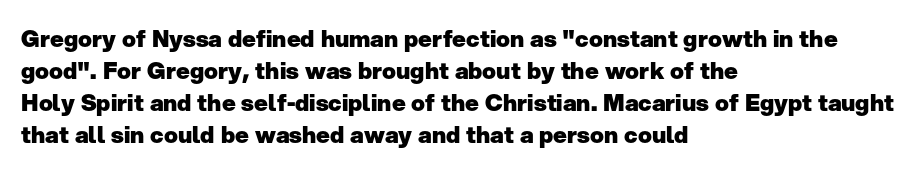
Compared with typical paragraphs, the rows here are spaced about the same. In terms of posture, this sample is upright. You'd pick this weight for a headline — it's a proper bold. Typeset ragged right — the left edge is the straight one.
